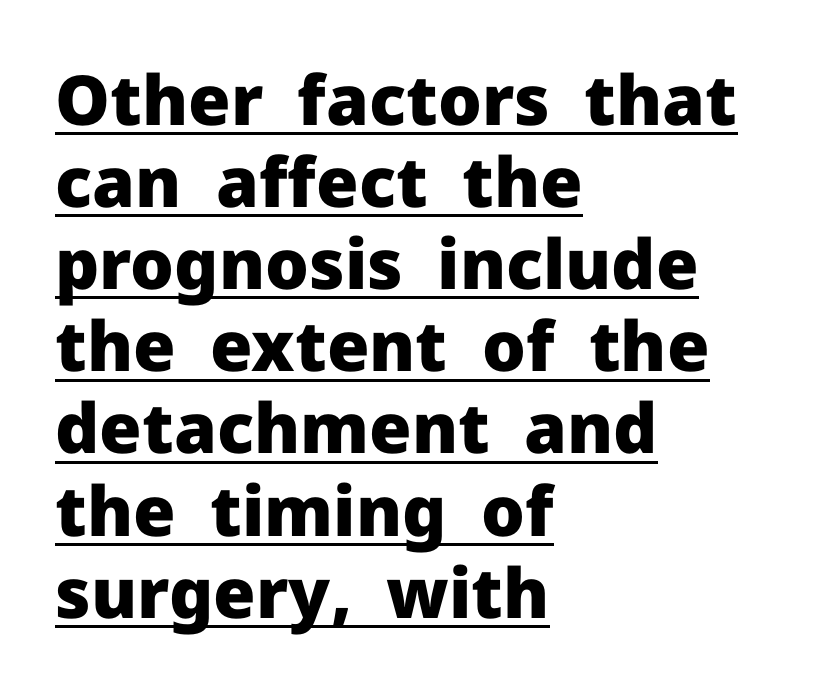
Here the designer chose a conventional face with non-uniform glyph widths. Ordinary non-slanted type is in use. Font category for this specimen: sans-serif. Tracking here is standard; glyphs follow each other at the usual distance.
